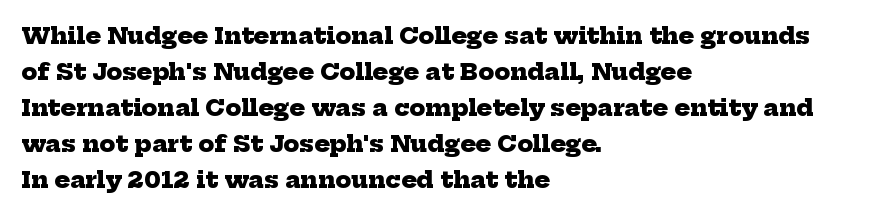
The image shows 23 px bold type; set left-aligned, normal line spacing (1.56x), normal letter spacing, not underlined.
